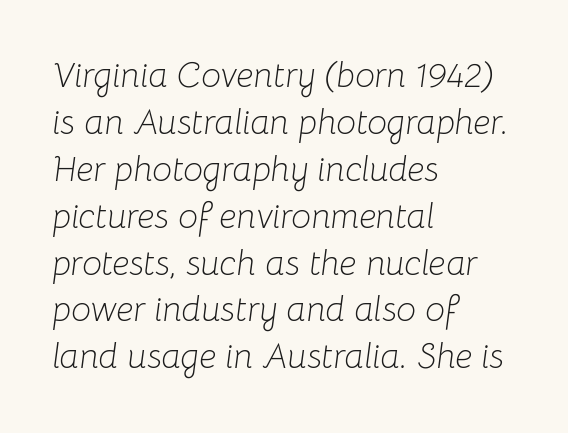
The image shows 35 px light type, italic (leaning right); set left-aligned, normal line spacing (1.34x), normal letter spacing, not underlined; low stroke contrast and a medium x-height.
